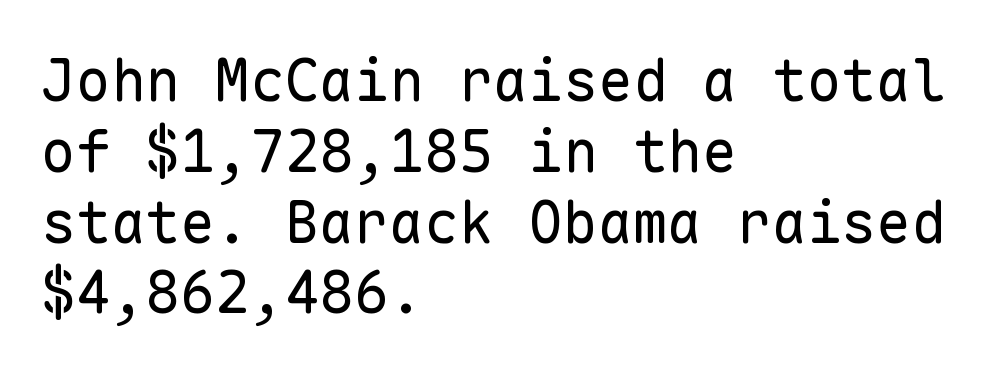
Is this a sans? Yes — the strokes have no serifs. Weight: in the light-to-regular range. Is there any slant? The stems are plumb. There is no visible air inserted between adjacent glyphs.
